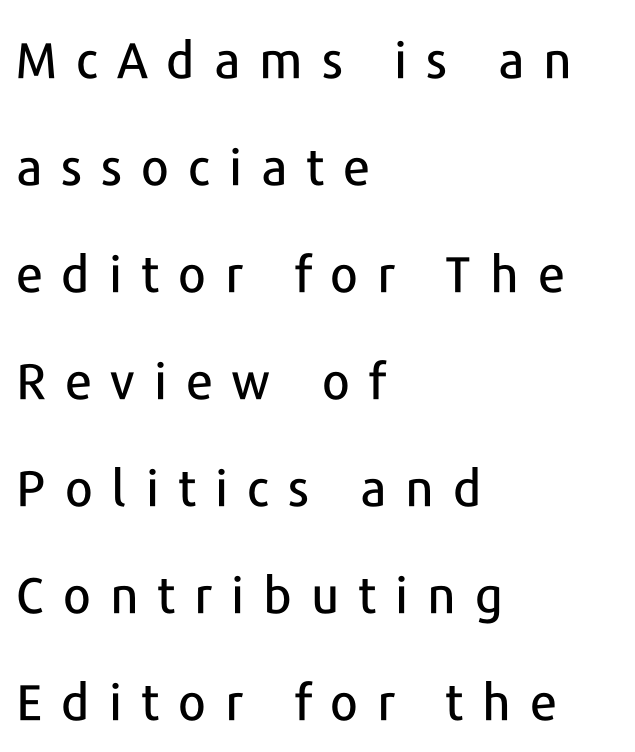
The image shows 50 px sans-serif type, upright; set left-aligned, loose line spacing (2.14x), unusually wide letter spacing (+0.38 em), not underlined; low stroke contrast and a medium x-height.
